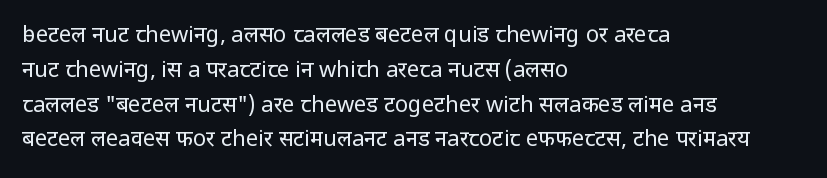
The image shows 22 px text type, upright; set left-aligned, normal line spacing (1.58x), normal letter spacing, not underlined.
